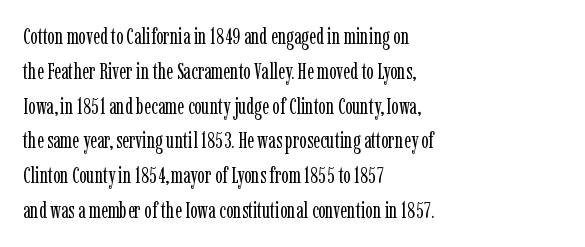
The image shows 22 px text type, upright; set left-aligned, normal line spacing (1.58x), normal letter spacing, not underlined.
